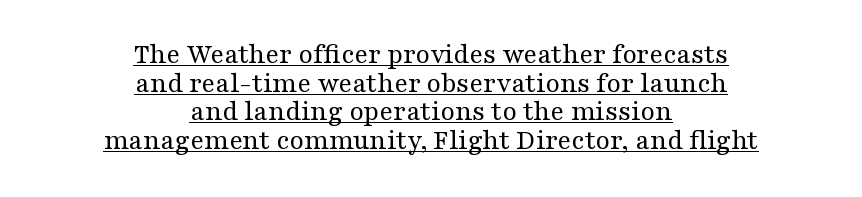
{"serif": "yes", "italic": "no", "bold": "no", "weight": "regular", "width": "wide", "stroke_contrast": "medium", "x_height": "medium", "monospaced": "no", "underline": "yes", "align": "center", "line_spacing": "tight", "line_spacing_ratio": 0.99, "letter_spacing": "normal", "letter_spacing_em": 0.0, "glyph_px": 29}
